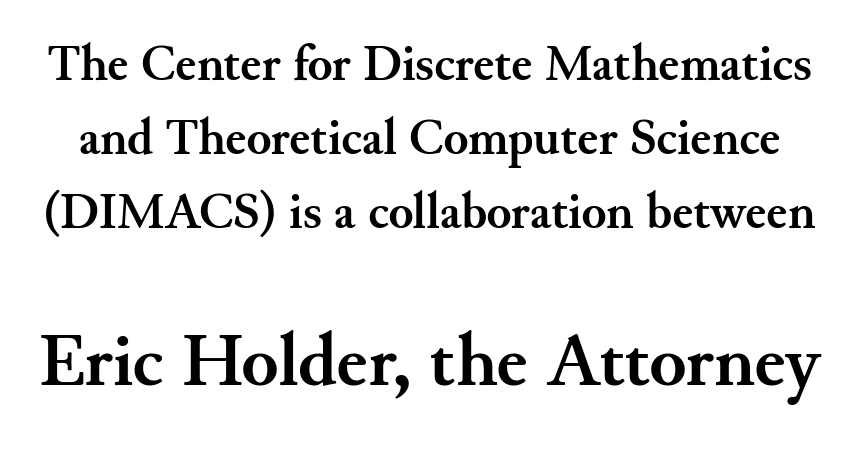
Q: Is the text bold? A: Yes.
Q: Is the text italic (slanted)? A: No, it is upright.
Q: Is the typeface a serif or a sans-serif typeface? A: Serif.
Q: Is the text underlined? A: No.
Q: Is the spacing between letters normal or unusually wide? A: Normal.
Q: Is the spacing between lines tight, normal or loose? A: Normal.
Q: Which block of text is set in a larger size, the first (top) or the second (bottom)? A: The second (bottom) one.
Q: Width (condensed, normal, or wide)? A: Normal.
Q: Stroke contrast? A: Medium.
Q: x-height? A: Small.
Q: Monospaced? A: No.
